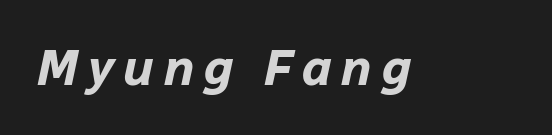
The image shows 50 px bold type, italic (leaning right); set not underlined; low stroke contrast and a medium x-height.
